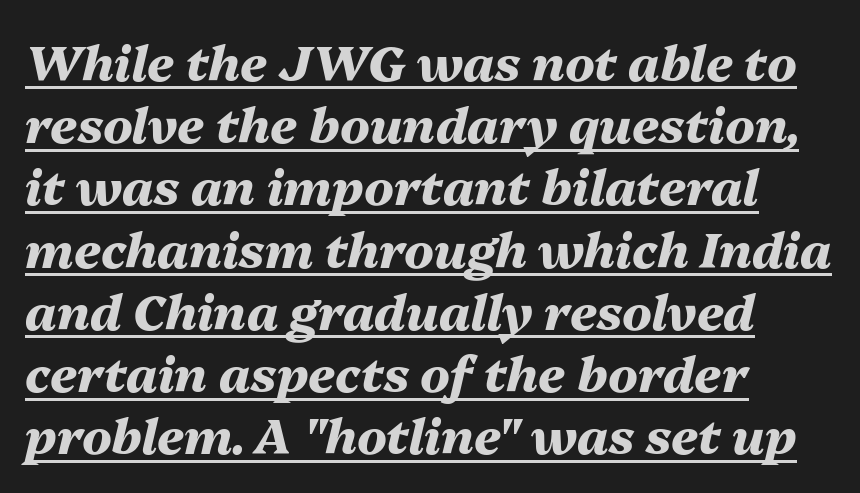
Does a line run under the words? Yes, clearly. The lettering tilts uniformly, giving the passage an italic look. Horizontally, the lines are justified to the leading edge only. The tracking reads as untouched default to a designer's eye. Note the varied advance widths — an 'i' is clearly narrower than an 'm'.
